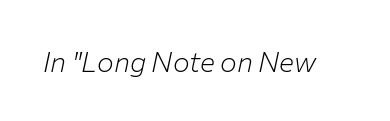
The image shows 28 px light type, italic (leaning right); set normal letter spacing, not underlined; low stroke contrast and a medium x-height.
